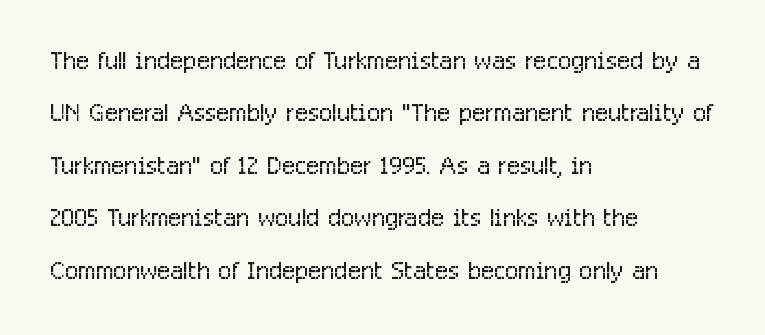
It's the straight-up-and-down kind of type. Line starts are locked; line ends wander. Compared with typical body copy, the letter spacing here is the same. Honestly, there is no underline to notice here at all.
